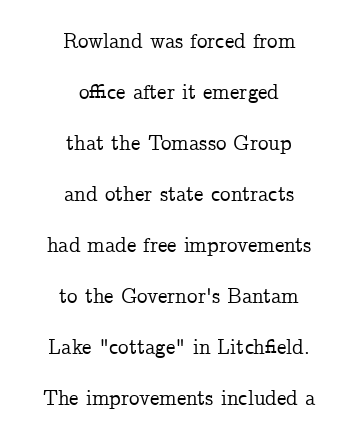
{"italic": "no", "underline": "no", "align": "center", "line_spacing": "loose", "line_spacing_ratio": 2.43, "letter_spacing": "normal", "letter_spacing_em": 0.0, "glyph_px": 21}
